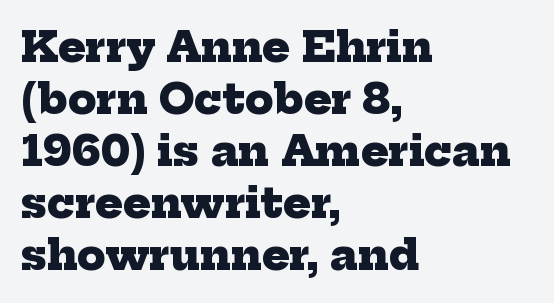
{"serif": "yes", "bold": "yes", "weight": "heavy", "width": "normal", "stroke_contrast": "low", "x_height": "medium", "monospaced": "no", "underline": "no", "align": "left", "line_spacing": "normal", "line_spacing_ratio": 1.27, "letter_spacing": "normal", "letter_spacing_em": 0.0, "glyph_px": 41}
